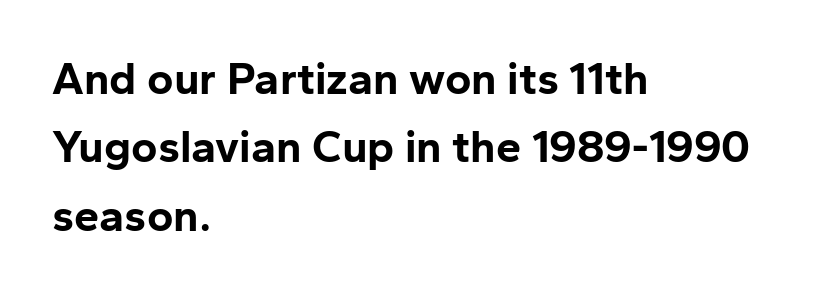
Q: Is the text bold? A: Yes.
Q: Is the text italic (slanted)? A: No, it is upright.
Q: Is the typeface a serif or a sans-serif typeface? A: Sans-serif.
Q: Is the text underlined? A: No.
Q: How is the paragraph aligned? A: Left-aligned.
Q: Is the spacing between letters normal or unusually wide? A: Normal.
Q: Is the spacing between lines tight, normal or loose? A: Normal.
Q: Width (condensed, normal, or wide)? A: Normal.
Q: Stroke contrast? A: Low.
Q: x-height? A: Medium.
Q: Monospaced? A: No.
